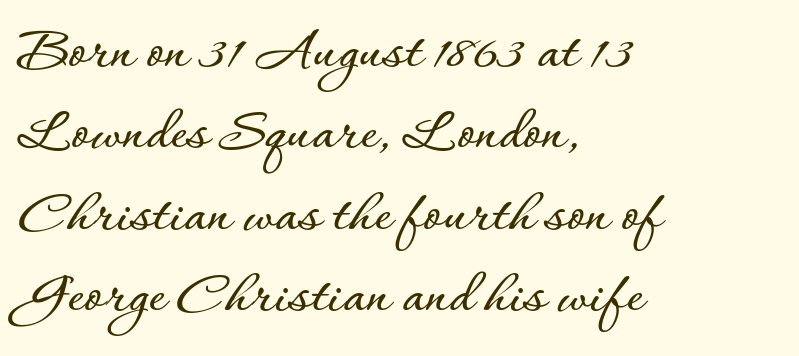
Note the varied advance widths — an 'i' is clearly narrower than an 'm'. Quick note: underline off. The paragraph shown leans on its left margin. The type is set solid horizontally, with unmodified tracking.
